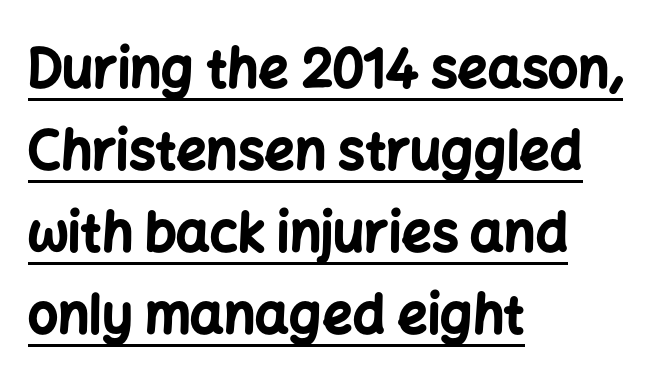
{"serif": "no", "italic": "no", "bold": "yes", "weight": "bold", "width": "normal", "stroke_contrast": "low", "x_height": "medium", "monospaced": "no", "underline": "yes", "align": "left", "line_spacing": "normal", "line_spacing_ratio": 1.55, "letter_spacing": "normal", "letter_spacing_em": 0.0, "glyph_px": 53}
